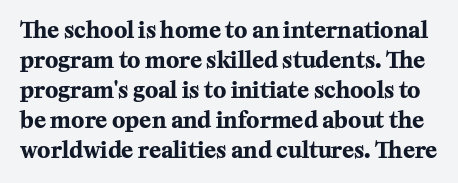
The image shows 22 px bold type, upright; set normal line spacing (1.36x), normal letter spacing, not underlined.
